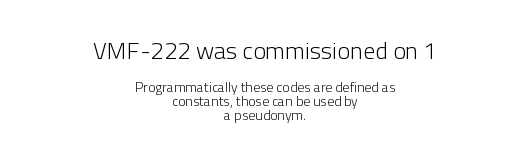
{"italic": "no", "bold": "no", "underline": "no", "align": "center", "line_spacing": "tight", "line_spacing_ratio": 0.97, "letter_spacing": "normal", "letter_spacing_em": 0.0, "larger_block": "first", "size_ratio": 1.71, "glyph_px": 24}
